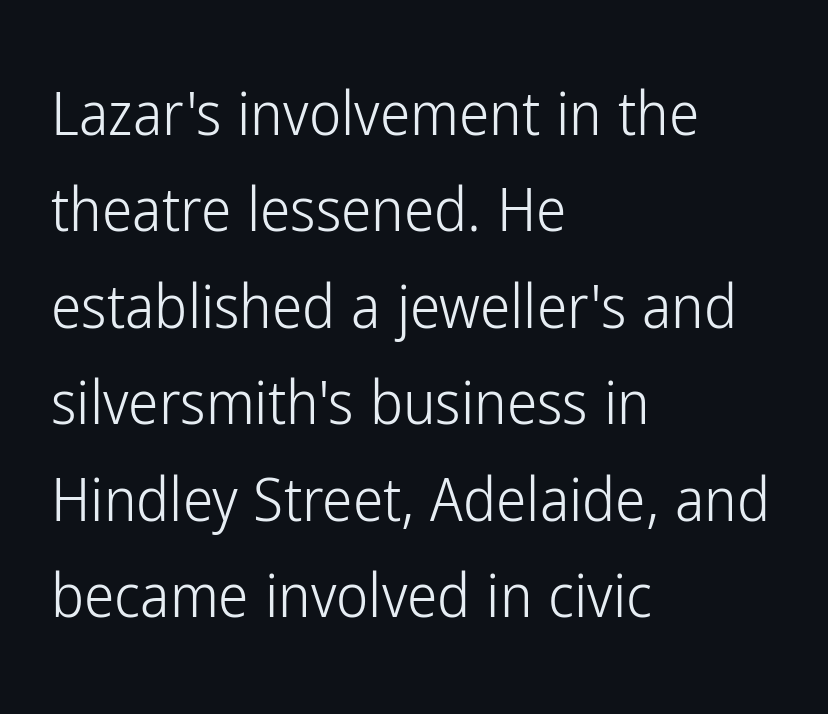
{"serif": "no", "italic": "no", "bold": "no", "weight": "light", "width": "condensed", "stroke_contrast": "low", "x_height": "medium", "monospaced": "no", "underline": "no", "align": "left", "line_spacing": "normal", "line_spacing_ratio": 1.58, "letter_spacing": "normal", "letter_spacing_em": 0.0, "glyph_px": 61}
